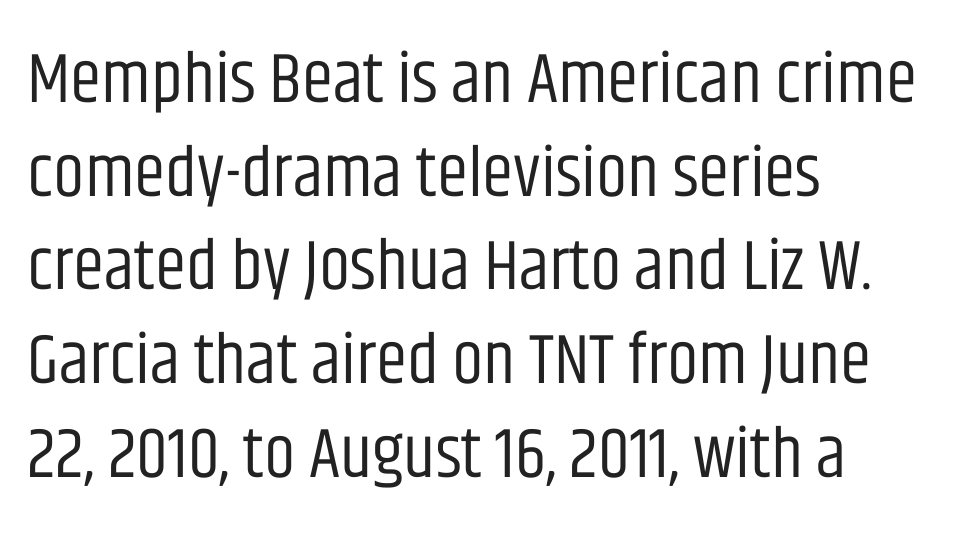
Q: Is the text bold? A: No.
Q: Is the text italic (slanted)? A: No, it is upright.
Q: Is the typeface a serif or a sans-serif typeface? A: Sans-serif.
Q: Is the text underlined? A: No.
Q: How is the paragraph aligned? A: Left-aligned.
Q: Is the spacing between letters normal or unusually wide? A: Normal.
Q: Is the spacing between lines tight, normal or loose? A: Normal.
Q: Width (condensed, normal, or wide)? A: Condensed.
Q: Stroke contrast? A: Low.
Q: x-height? A: Large.
Q: Monospaced? A: No.
